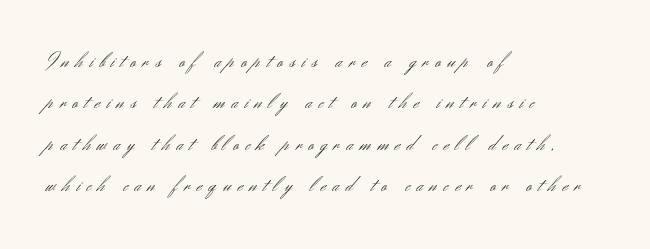
Clear beneath every line of the passage. The type is letterspaced generously, with wide tracking. Line starts are locked; line ends wander. The passage shown is not bold in any degree.
